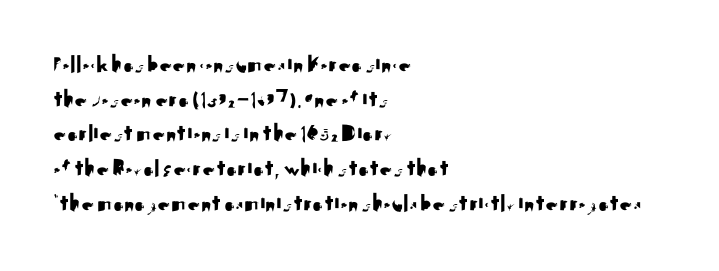
Q: Is the text italic (slanted)? A: No, it is upright.
Q: Is the text underlined? A: No.
Q: How is the paragraph aligned? A: Left-aligned.
Q: Is the spacing between letters normal or unusually wide? A: Normal.
Q: Is the spacing between lines tight, normal or loose? A: Normal.
